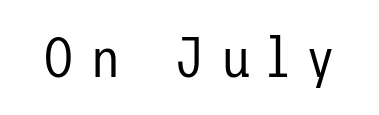
{"serif": "no", "italic": "no", "bold": "no", "weight": "regular", "width": "normal", "stroke_contrast": "low", "x_height": "medium", "underline": "no", "letter_spacing": "wide", "letter_spacing_em": 0.28, "glyph_px": 56}
